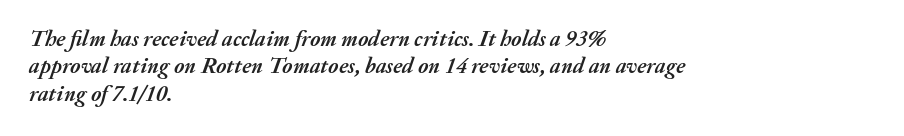
{"italic": "yes", "lean": "right", "slant_degrees": 20, "bold": "yes", "underline": "no", "align": "left", "line_spacing": "normal", "line_spacing_ratio": 1.25, "letter_spacing": "normal", "letter_spacing_em": 0.0, "glyph_px": 22}
